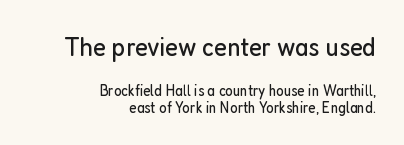
The image shows 28 px regular-weight, condensed sans-serif type, upright; set right-aligned, tight line spacing (1.05x), normal letter spacing, not underlined; the first (top) block is 1.75x larger; low stroke contrast and a medium x-height.
